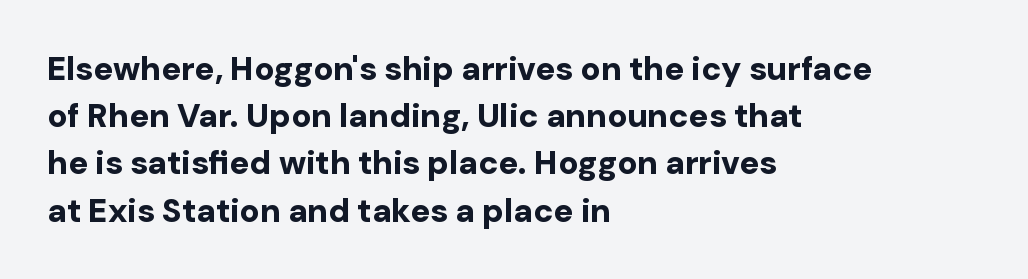
The image shows 33 px bold sans-serif type, upright; set left-aligned, normal line spacing (1.43x), normal letter spacing, not underlined; low stroke contrast and a medium x-height.
